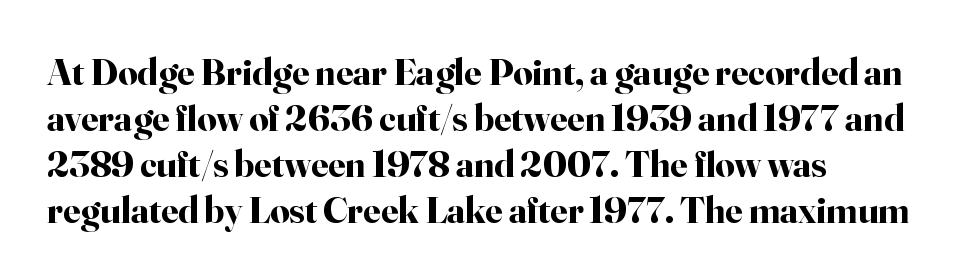
Q: Is the text bold? A: Yes.
Q: Is the text italic (slanted)? A: No, it is upright.
Q: Is the typeface a serif or a sans-serif typeface? A: Serif.
Q: Is the text underlined? A: No.
Q: How is the paragraph aligned? A: Left-aligned.
Q: Is the spacing between letters normal or unusually wide? A: Normal.
Q: Width (condensed, normal, or wide)? A: Normal.
Q: Stroke contrast? A: High.
Q: x-height? A: Small.
Q: Monospaced? A: No.
